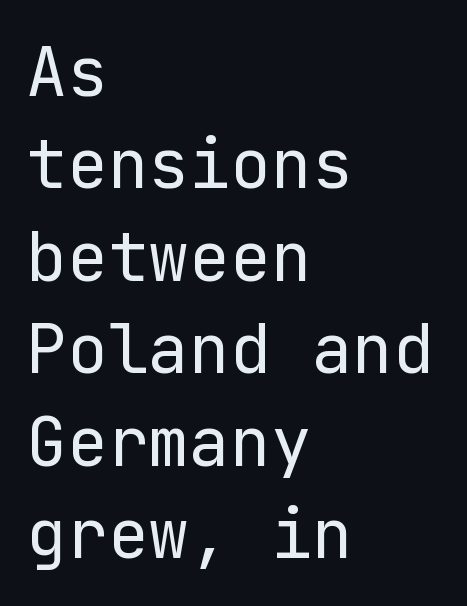
The image shows 68 px regular-weight sans-serif type, upright; set left-aligned, normal line spacing (1.36x), normal letter spacing, not underlined; low stroke contrast and a medium x-height.
